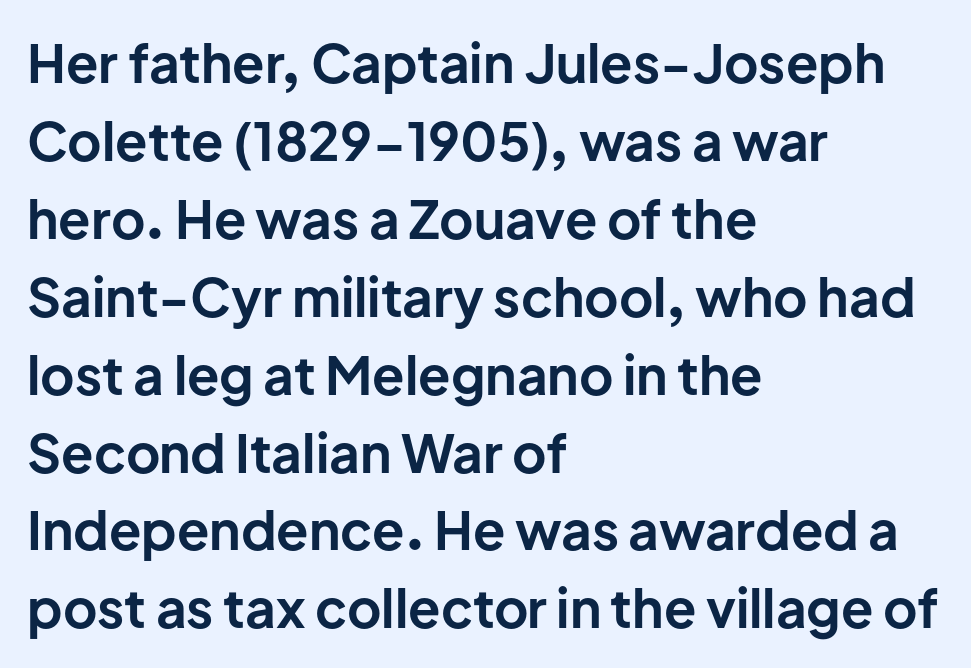
The image shows 53 px bold sans-serif type, upright; set left-aligned, normal line spacing (1.47x), normal letter spacing, not underlined; low stroke contrast and a medium x-height.
